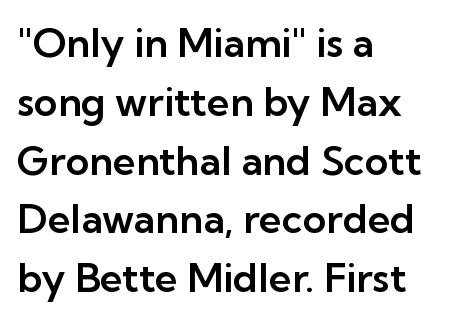
Regarding serifs, this sample does without them. The lines are quadded left. The axis of the letterforms is exactly vertical. One glance says typical: line gaps are just what's usual. The area under the type is left untouched. Spacing verdict: proportional, widths tailored to each character.
